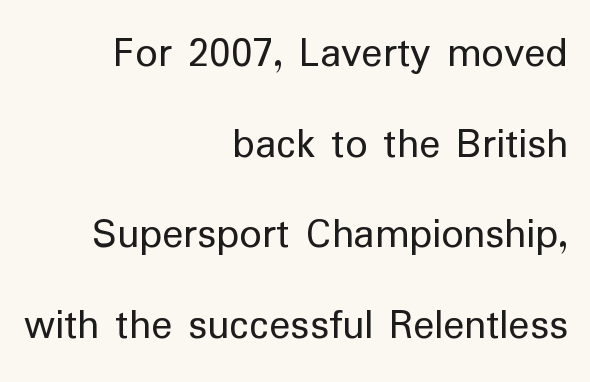
Vertical spacing — loose. All the whitespace from short lines collects on the left. The horizontal fit of the characters is conventional and even. These lines were composed using upright roman letters.
